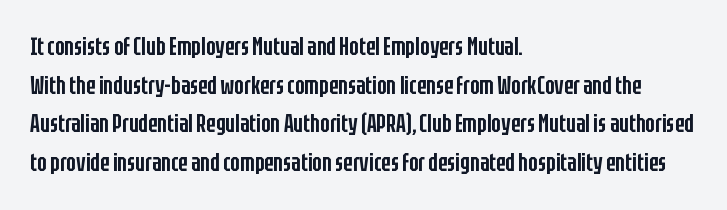
The image shows 25 px text type, upright; set left-aligned, normal line spacing (1.55x), normal letter spacing, not underlined.
